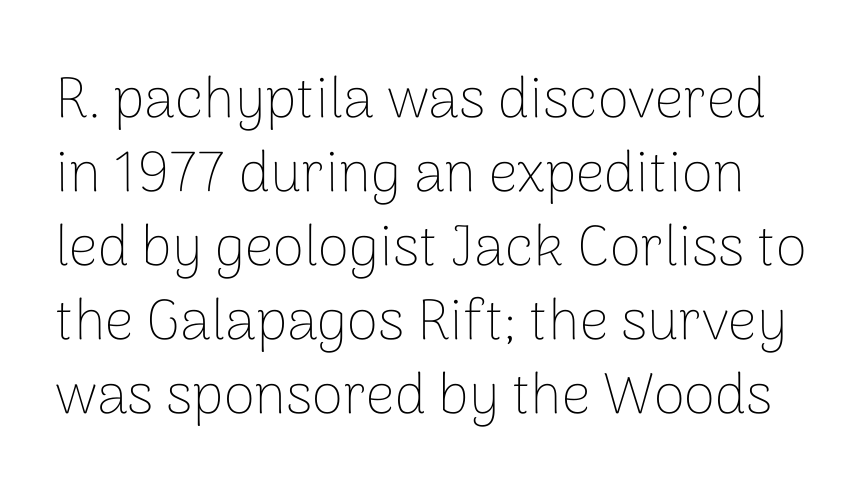
The image shows 57 px thin sans-serif type, upright; set normal line spacing (1.3x), normal letter spacing, not underlined; low stroke contrast and a medium x-height.
